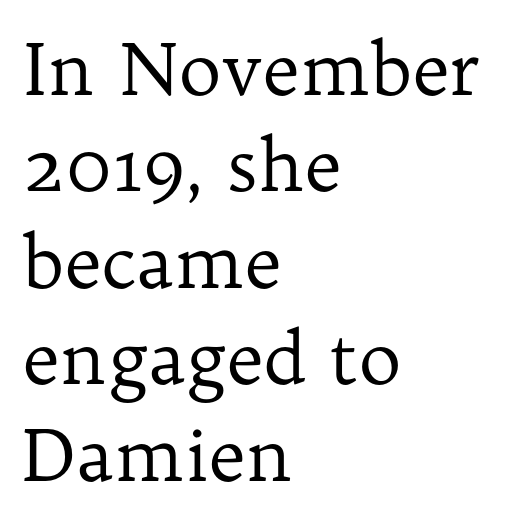
Q: Is the text bold? A: No.
Q: Is the text italic (slanted)? A: No, it is upright.
Q: Is the typeface a serif or a sans-serif typeface? A: Serif.
Q: Is the text underlined? A: No.
Q: How is the paragraph aligned? A: Left-aligned.
Q: Is the spacing between letters normal or unusually wide? A: Normal.
Q: Is the spacing between lines tight, normal or loose? A: Normal.
Q: Width (condensed, normal, or wide)? A: Normal.
Q: Stroke contrast? A: Low.
Q: x-height? A: Medium.
Q: Monospaced? A: No.
